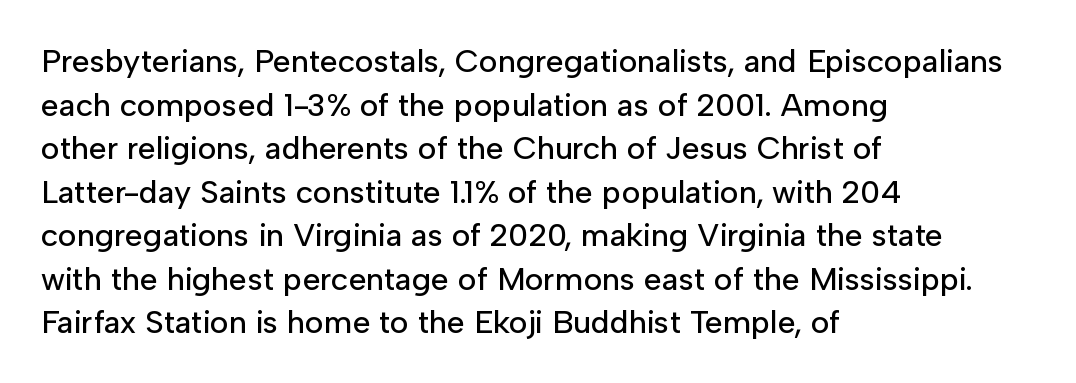
{"serif": "no", "italic": "no", "width": "normal", "stroke_contrast": "low", "x_height": "medium", "monospaced": "no", "underline": "no", "align": "left", "line_spacing": "normal", "line_spacing_ratio": 1.36, "letter_spacing": "normal", "letter_spacing_em": 0.0, "glyph_px": 32}
